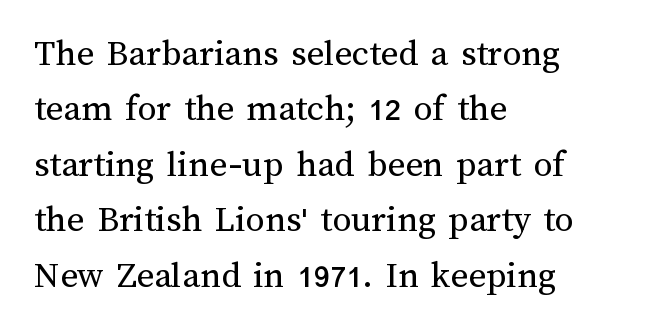
{"italic": "no", "bold": "no", "weight": "regular", "width": "normal", "stroke_contrast": "medium", "x_height": "medium", "monospaced": "no", "underline": "no", "align": "left", "line_spacing": "normal", "line_spacing_ratio": 1.46, "letter_spacing": "normal", "letter_spacing_em": 0.0, "glyph_px": 38}
